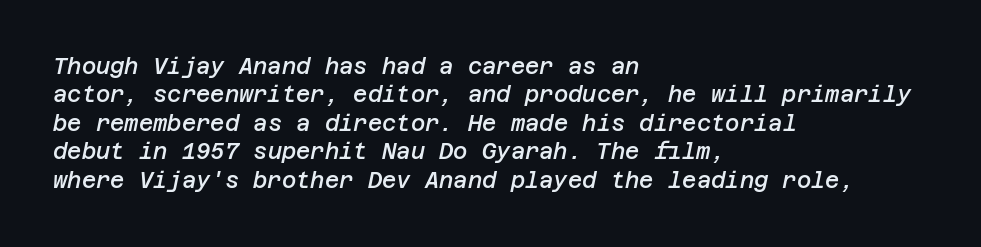
{"italic": "yes", "lean": "right", "slant_degrees": 12, "bold": "semi", "underline": "no", "align": "left", "line_spacing": "normal", "line_spacing_ratio": 1.29, "letter_spacing": "normal", "letter_spacing_em": 0.0, "glyph_px": 22}
